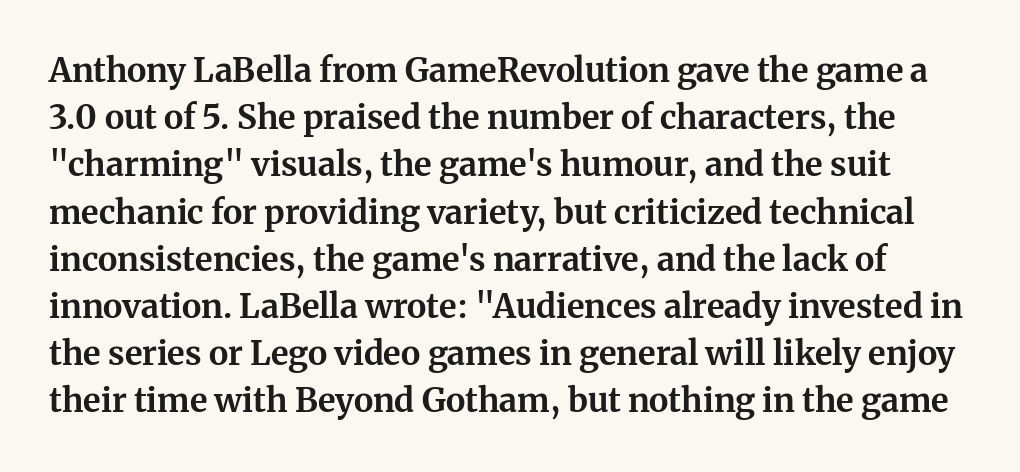
{"serif": "yes", "italic": "no", "bold": "yes", "weight": "bold", "width": "normal", "stroke_contrast": "medium", "x_height": "medium", "monospaced": "no", "underline": "no", "line_spacing": "normal", "line_spacing_ratio": 1.43, "letter_spacing": "normal", "letter_spacing_em": 0.0, "glyph_px": 33}
